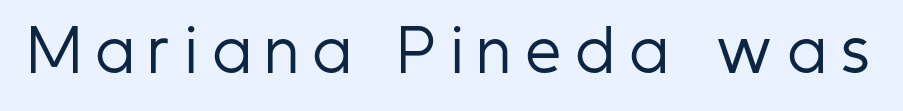
The image shows 56 px regular-weight, condensed sans-serif type, upright; set unusually wide letter spacing (+0.28 em), not underlined; low stroke contrast and a medium x-height.
